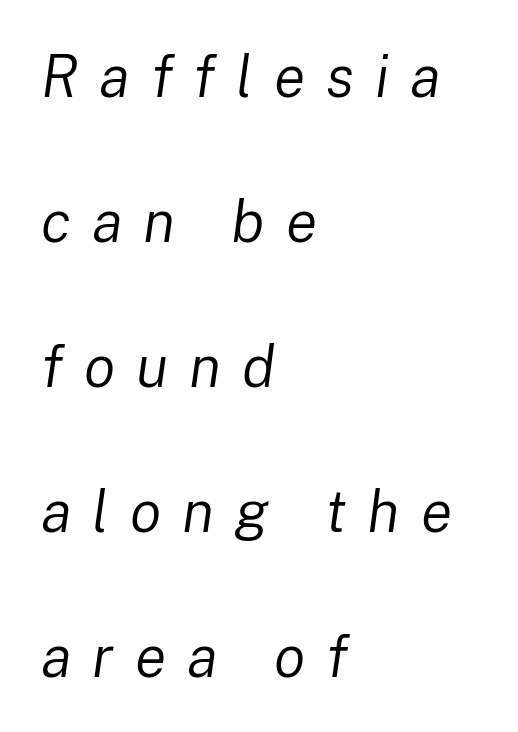
{"italic": "yes", "lean": "right", "slant_degrees": 8, "bold": "no", "weight": "regular", "width": "normal", "stroke_contrast": "low", "x_height": "medium", "monospaced": "no", "underline": "no", "align": "left", "line_spacing": "loose", "line_spacing_ratio": 2.5, "letter_spacing": "wide", "letter_spacing_em": 0.36, "glyph_px": 58}
